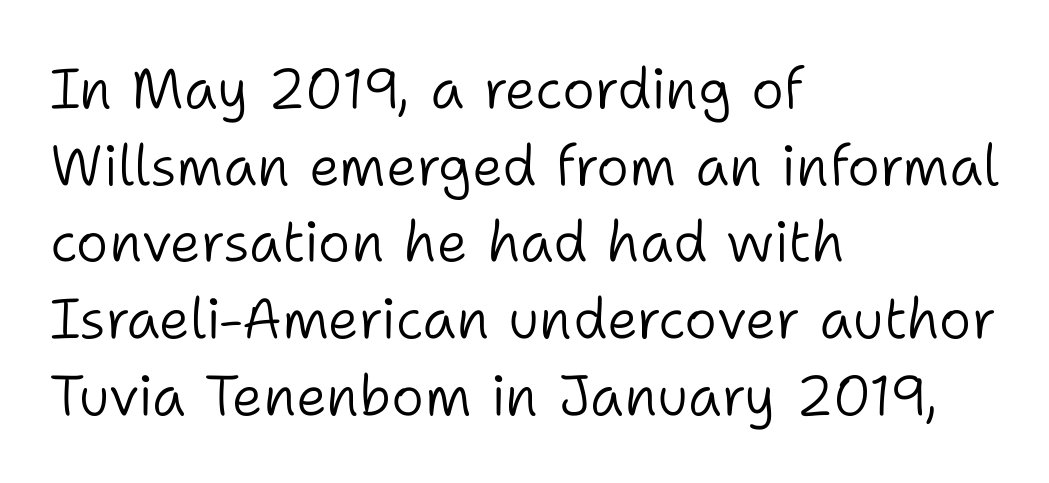
Q: Is the text bold? A: No.
Q: Is the text italic (slanted)? A: No, it is upright.
Q: Is the typeface a serif or a sans-serif typeface? A: Sans-serif.
Q: Is the text underlined? A: No.
Q: How is the paragraph aligned? A: Left-aligned.
Q: Is the spacing between letters normal or unusually wide? A: Normal.
Q: Is the spacing between lines tight, normal or loose? A: Normal.
Q: Width (condensed, normal, or wide)? A: Normal.
Q: Stroke contrast? A: Low.
Q: x-height? A: Medium.
Q: Monospaced? A: No.
